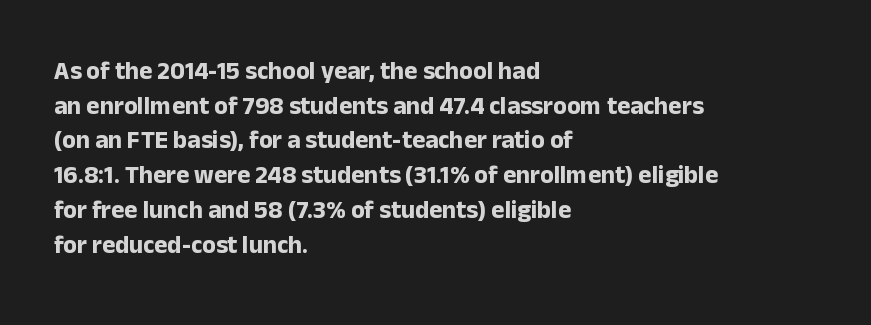
{"italic": "no", "bold": "yes", "underline": "no", "align": "left", "line_spacing": "normal", "line_spacing_ratio": 1.39, "letter_spacing": "normal", "letter_spacing_em": 0.0, "glyph_px": 25}
